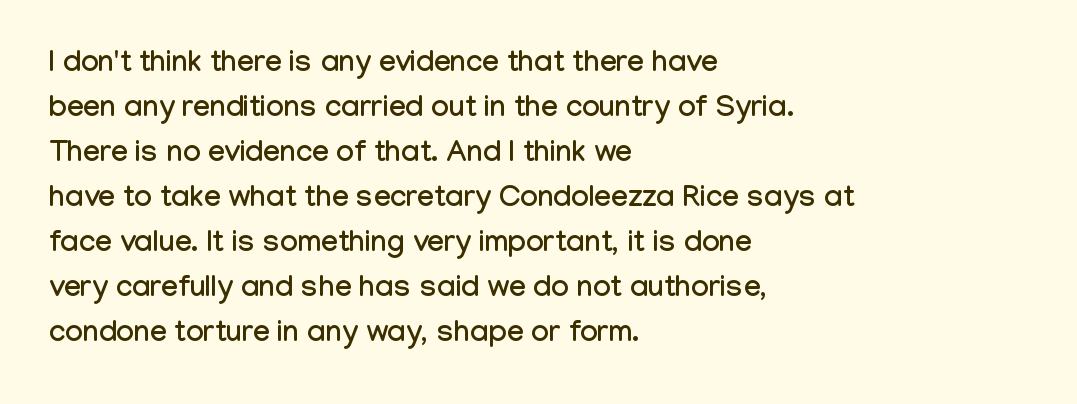
Q: Is the text italic (slanted)? A: No, it is upright.
Q: Is the typeface a serif or a sans-serif typeface? A: Sans-serif.
Q: Is the text underlined? A: No.
Q: How is the paragraph aligned? A: Left-aligned.
Q: Is the spacing between letters normal or unusually wide? A: Normal.
Q: Is the spacing between lines tight, normal or loose? A: Normal.
Q: Width (condensed, normal, or wide)? A: Condensed.
Q: Stroke contrast? A: Low.
Q: x-height? A: Medium.
Q: Monospaced? A: No.
